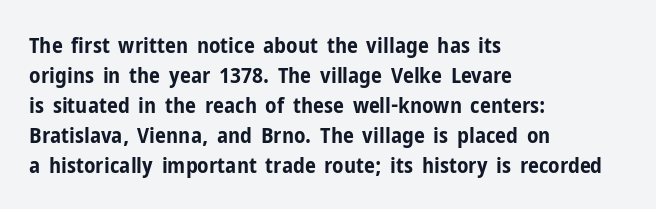
The image shows 22 px bold type, upright; set left-aligned, normal line spacing (1.36x), normal letter spacing, not underlined.
